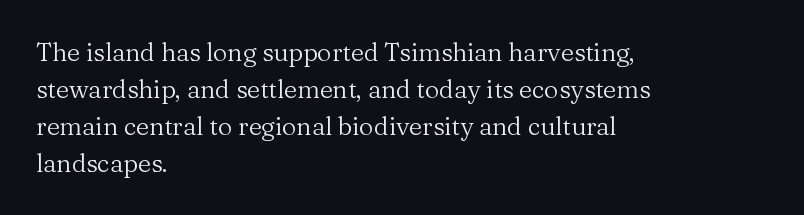
A typesetter would call this leading conventional body-copy spacing. Descender tails drop into unmarked territory. Visually the block forms a straight wall on the left and a jagged coastline on the right. Do the letters lean? They stand straight.
